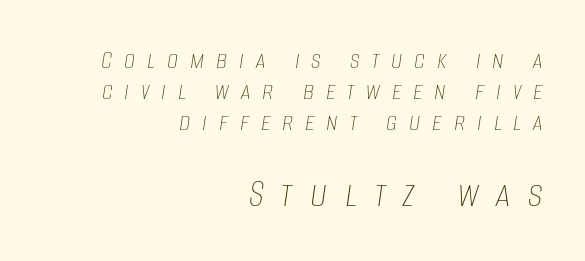
{"italic": "yes", "lean": "right", "slant_degrees": 8, "bold": "no", "weight": "thin", "width": "condensed", "stroke_contrast": "low", "x_height": "large", "monospaced": "no", "underline": "no", "align": "right", "line_spacing": "tight", "line_spacing_ratio": 1.1, "letter_spacing": "wide", "letter_spacing_em": 0.42, "larger_block": "second", "size_ratio": 1.5, "glyph_px": 42}
